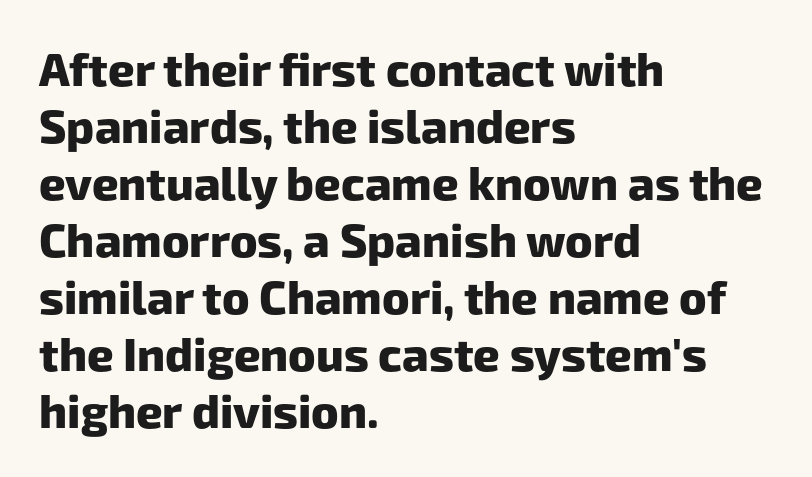
The image shows 46 px heavy sans-serif type; set left-aligned, line spacing 1.24x, normal letter spacing, not underlined; low stroke contrast and a medium x-height.
